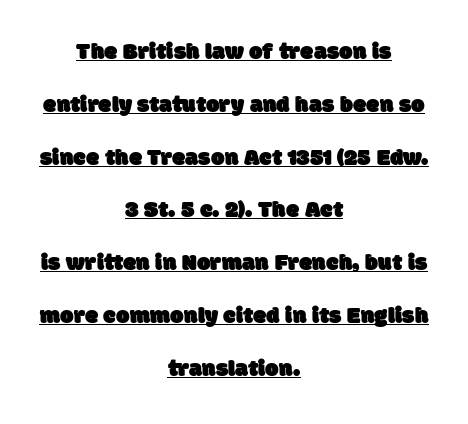
The image shows 24 px text type; set centered, loose line spacing (2.2x), normal letter spacing, underlined.
